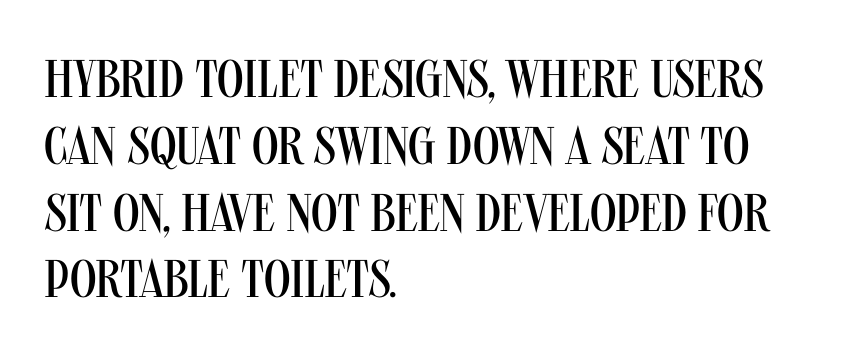
The image shows 53 px regular-weight, condensed sans-serif type, upright; set left-aligned, normal line spacing (1.26x), normal letter spacing, not underlined; medium stroke contrast and a large x-height.
